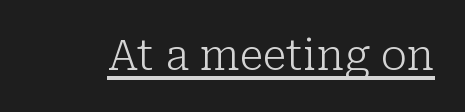
Q: Is the text bold? A: No.
Q: Is the text italic (slanted)? A: No, it is upright.
Q: Is the typeface a serif or a sans-serif typeface? A: Serif.
Q: Is the text underlined? A: Yes.
Q: Is the spacing between letters normal or unusually wide? A: Normal.
Q: Width (condensed, normal, or wide)? A: Normal.
Q: Stroke contrast? A: Low.
Q: x-height? A: Medium.
Q: Monospaced? A: No.
